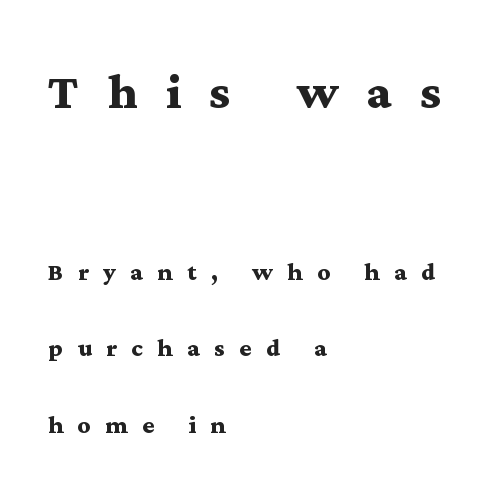
{"serif": "yes", "italic": "no", "bold": "yes", "weight": "semibold", "width": "wide", "stroke_contrast": "medium", "x_height": "medium", "monospaced": "no", "underline": "no", "align": "left", "line_spacing": "loose", "line_spacing_ratio": 2.39, "letter_spacing": "wide", "letter_spacing_em": 0.45, "larger_block": "first", "size_ratio": 1.97, "glyph_px": 63}
